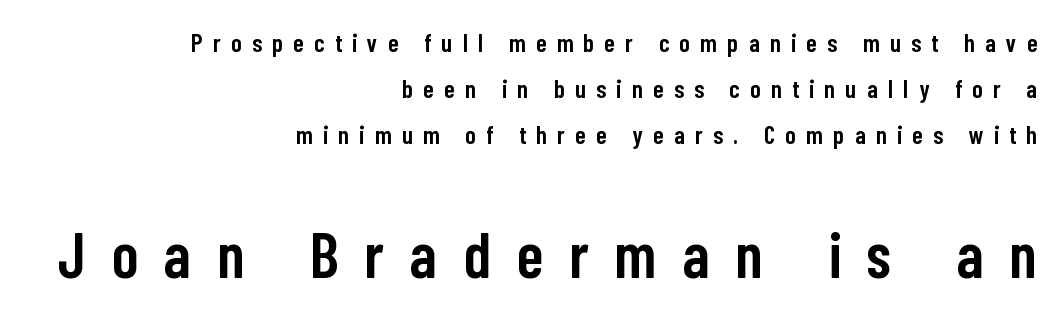
The image shows 63 px semibold, condensed sans-serif type, upright; set right-aligned, line spacing 1.84x, unusually wide letter spacing (+0.42 em), not underlined; the second (bottom) block is 2.52x larger; low stroke contrast and a medium x-height.
